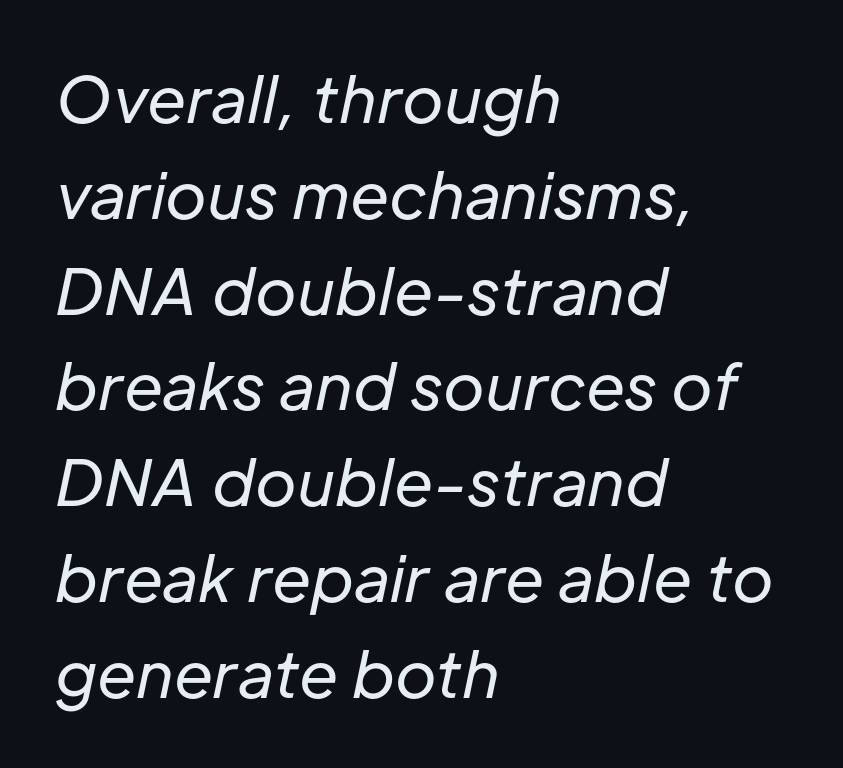
If you drew a ruler down the left edge, every line would touch it. Quick note: underline off. The axis of the letterforms is tilted away from vertical. Vertically, the passage feels balanced, rows spaced as you'd expect. There is no visible air inserted between adjacent glyphs. Varying glyph widths throughout — classic text-font behaviour.
